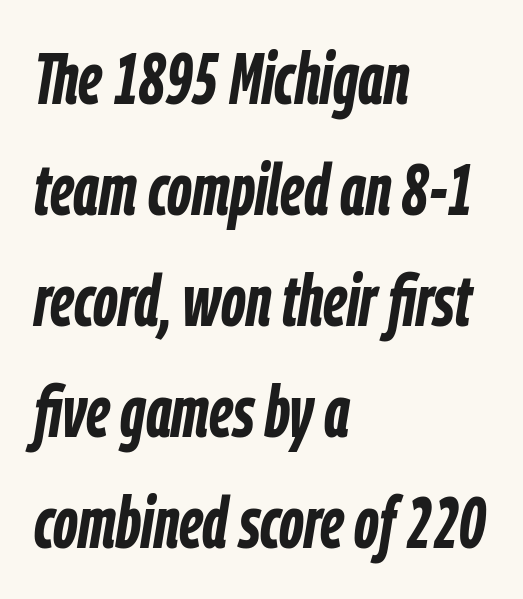
{"italic": "yes", "lean": "right", "slant_degrees": 9, "bold": "yes", "weight": "semibold", "width": "condensed", "stroke_contrast": "low", "x_height": "medium", "monospaced": "no", "underline": "no", "align": "left", "line_spacing": "normal", "line_spacing_ratio": 1.54, "letter_spacing": "normal", "letter_spacing_em": 0.0, "glyph_px": 72}
